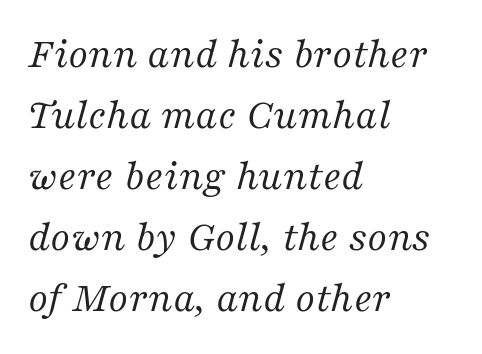
The image shows 43 px regular-weight serif type, italic (leaning right); set left-aligned, normal line spacing (1.42x), normal letter spacing, not underlined; medium stroke contrast and a medium x-height.
